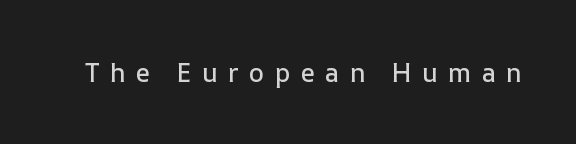
{"italic": "no", "underline": "no", "letter_spacing": "wide", "letter_spacing_em": 0.39, "glyph_px": 26}
